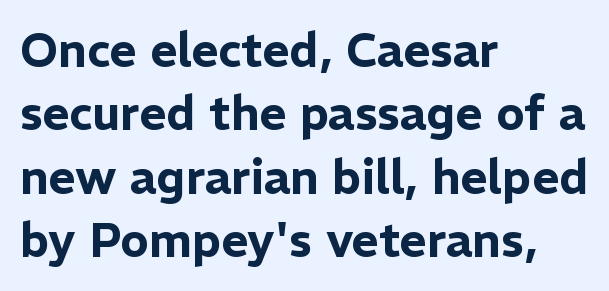
The line-height multiplier appears to be the usual default. Characters remain perfectly vertical along every line. The font family rendered here belongs to the sans-serif group. All the whitespace from short lines collects on the right. Descenders hang freely into open space.
